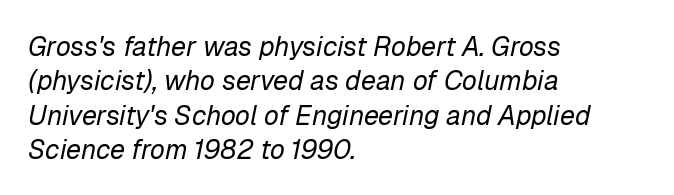
The image shows 27 px text type, italic (leaning right); set left-aligned, normal line spacing (1.27x), normal letter spacing, not underlined.
